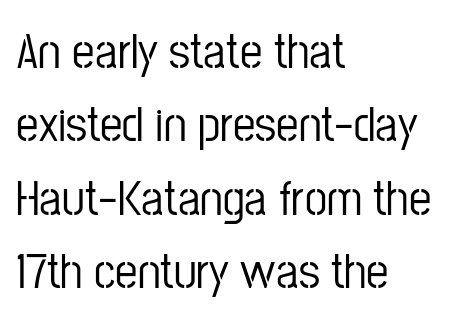
The passage shown has conventional tracking throughout. Decoration check: the copy has no underline. If you drew a line through each stem, it would be perfectly vertical. Varying glyph widths throughout — classic text-font behaviour. Compared with a centered layout, this one pins lines to the left instead. The face used here is a sans, in the tradition of grotesques and geometrics.
